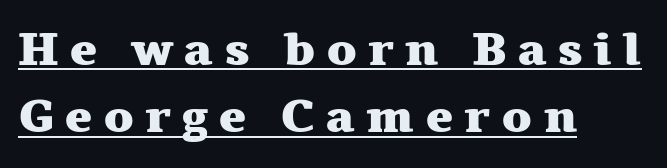
The image shows 47 px heavy, wide serif type, upright; set left-aligned, normal line spacing (1.43x), unusually wide letter spacing (+0.22 em), underlined; medium stroke contrast and a medium x-height.
